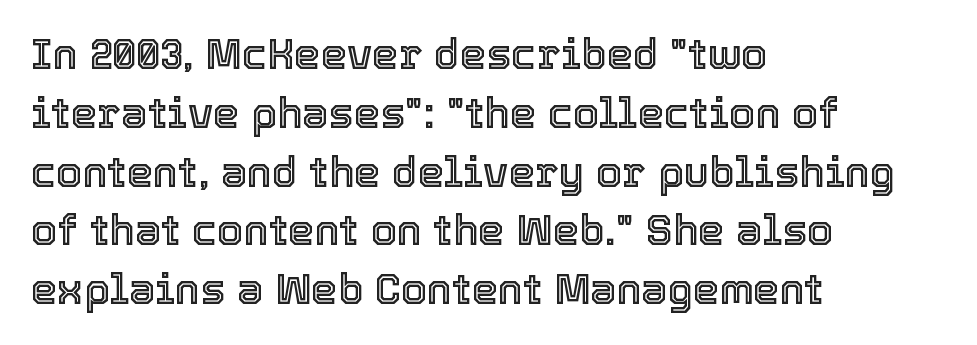
{"italic": "no", "width": "normal", "x_height": "medium", "monospaced": "no", "underline": "no", "align": "left", "line_spacing": "normal", "line_spacing_ratio": 1.4, "letter_spacing": "normal", "letter_spacing_em": 0.0, "glyph_px": 42}
